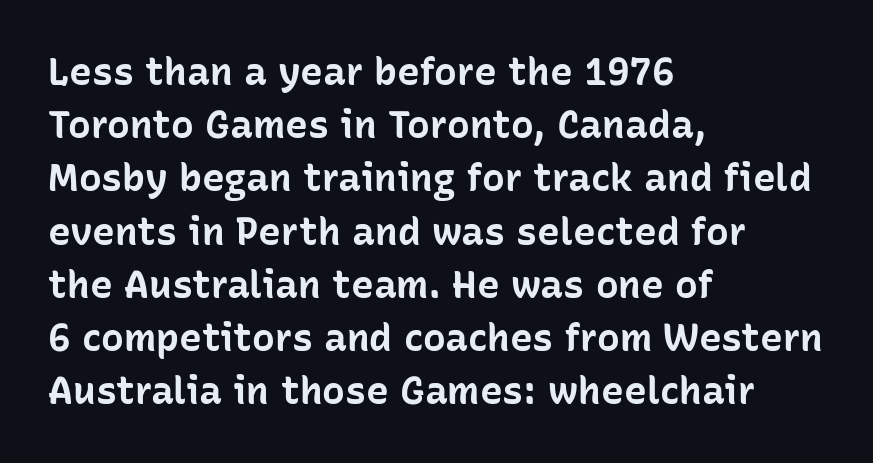
The image shows 38 px bold sans-serif type, upright; set left-aligned, normal line spacing (1.4x), normal letter spacing, not underlined; low stroke contrast and a medium x-height.
